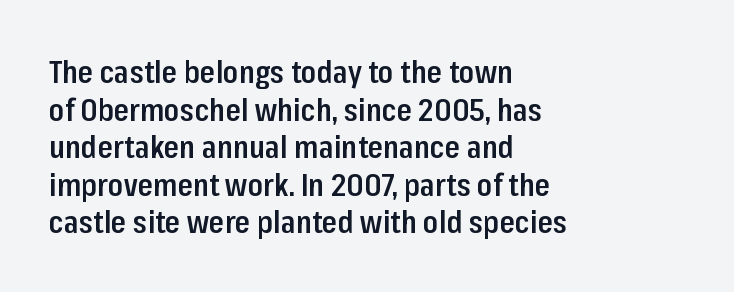
The image shows 31 px semibold, condensed sans-serif type, upright; set left-aligned, line spacing 1.21x, normal letter spacing, not underlined; low stroke contrast and a medium x-height.
